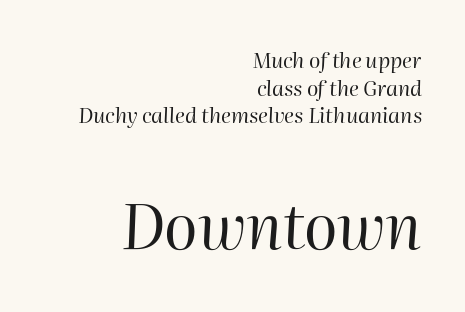
The image shows 62 px regular-weight type, italic (leaning right); set right-aligned, normal line spacing (1.32x), normal letter spacing, not underlined; the second (bottom) block is 2.95x larger; high stroke contrast and a medium x-height.
